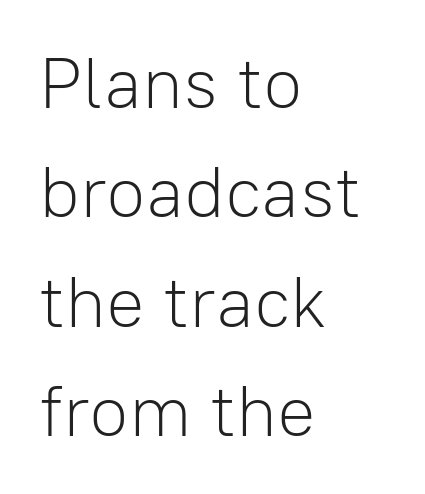
Regular leading. Is this a sans? Yes — the strokes have no serifs. Proportional: the letters do not fall into vertical columns. This rendering uses left alignment, leaving the right contour irregular.
